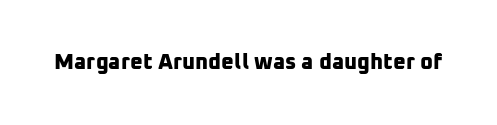
{"bold": "yes", "underline": "no", "letter_spacing": "normal", "letter_spacing_em": 0.0, "glyph_px": 22}
